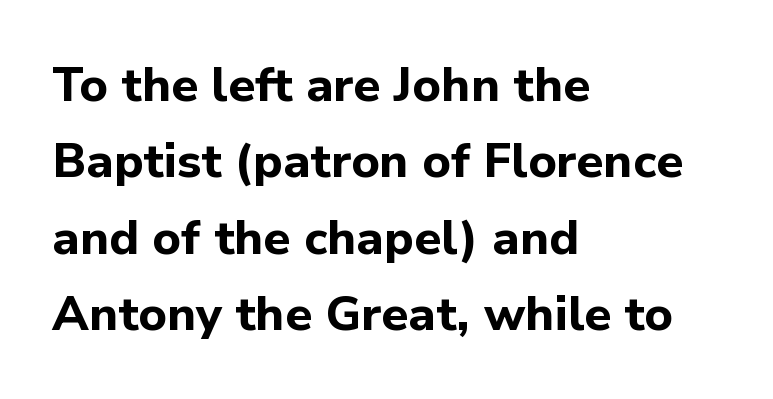
Typeset ragged right — the left edge is the straight one. Beneath every word, the page is bare. Here the designer chose a conventional face with non-uniform glyph widths. One glance says typical: line gaps are just what's usual. Summary of weight: heavy, a full bold.
